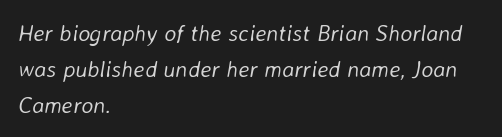
Q: Is the text bold? A: No.
Q: Is the text italic (slanted)? A: Yes, it leans right by about 8 degrees.
Q: Is the text underlined? A: No.
Q: How is the paragraph aligned? A: Left-aligned.
Q: Is the spacing between letters normal or unusually wide? A: Normal.
Q: Is the spacing between lines tight, normal or loose? A: Normal.
